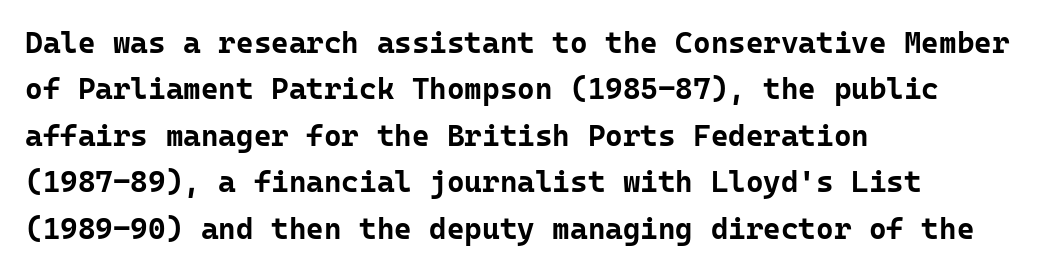
The image shows 30 px bold sans-serif type, upright, monospaced; set left-aligned, normal line spacing (1.55x), normal letter spacing, not underlined; low stroke contrast and a medium x-height.
